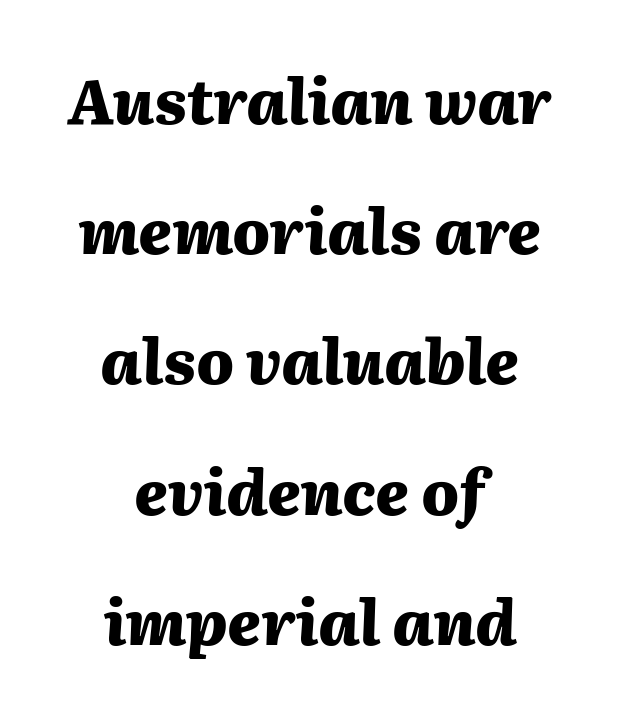
{"italic": "yes", "lean": "right", "slant_degrees": 2, "bold": "yes", "weight": "heavy", "width": "normal", "stroke_contrast": "medium", "x_height": "medium", "monospaced": "no", "underline": "no", "align": "center", "line_spacing": "loose", "line_spacing_ratio": 2.1, "letter_spacing": "normal", "letter_spacing_em": 0.0, "glyph_px": 62}
